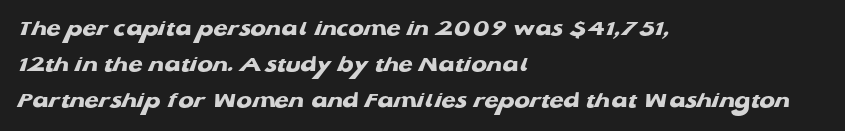
Q: Is the text bold? A: Yes.
Q: Is the text underlined? A: No.
Q: How is the paragraph aligned? A: Left-aligned.
Q: Is the spacing between letters normal or unusually wide? A: Normal.
Q: Is the spacing between lines tight, normal or loose? A: Normal.
